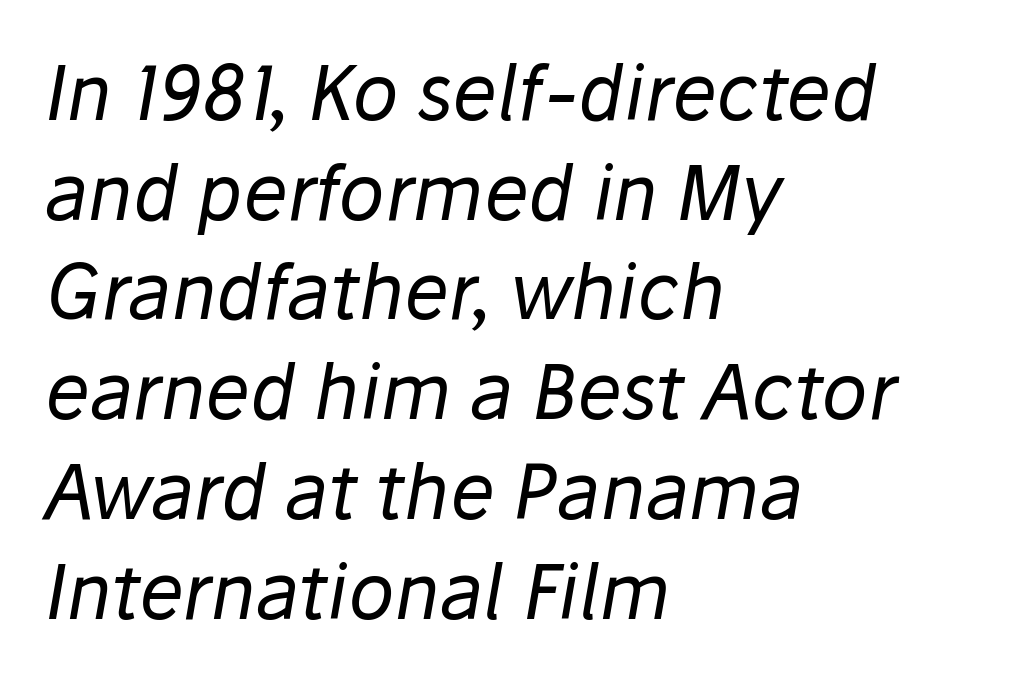
The image shows 75 px regular-weight type, italic (leaning right); set left-aligned, normal line spacing (1.33x), normal letter spacing, not underlined; low stroke contrast and a medium x-height.
